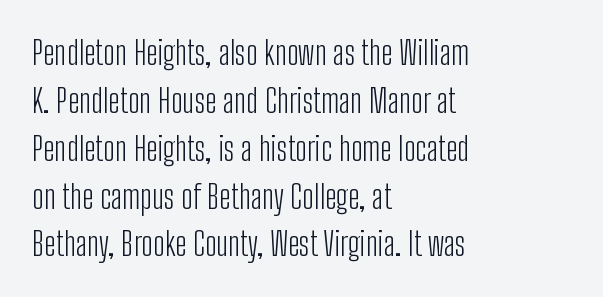
The designer went with a sans here, leaving each stem footless. Is the letter spacing exaggerated? No — it looks like the ordinary default. One-word summary of the alignment: left. On a weight scale, this lands at 450 or below. Does the lettering tilt? It doesn't — this is upright.
